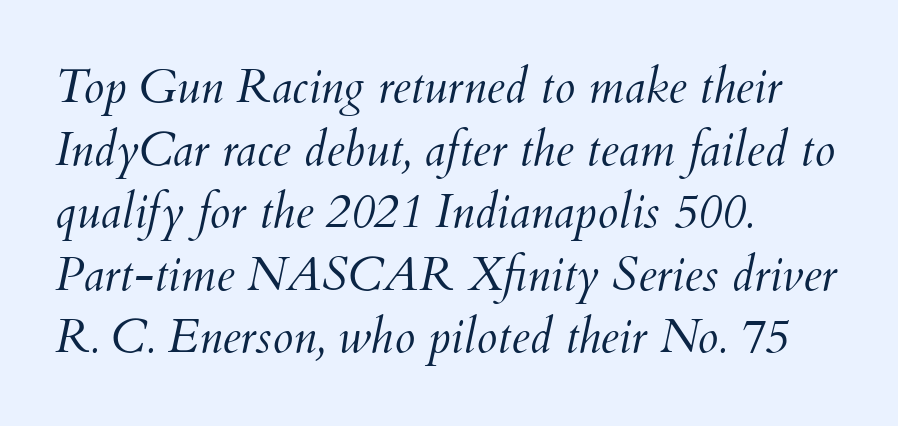
Heft: none added — not bold. Spacing verdict: proportional, widths tailored to each character. Every character sits at an angle, as italics do. Typeset ragged right — the left edge is the straight one. The passage shown stacks its lines at a standard gap. Students, note that the glyphs here touch the page at normal intervals.
